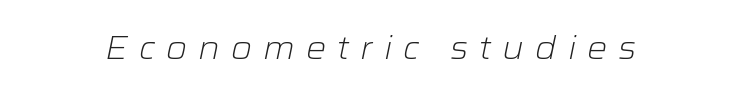
Q: Is the text bold? A: No.
Q: Is the text italic (slanted)? A: Yes, it leans right by about 12 degrees.
Q: Is the text underlined? A: No.
Q: Is the spacing between letters normal or unusually wide? A: Unusually wide.
Q: Width (condensed, normal, or wide)? A: Wide.
Q: Stroke contrast? A: Low.
Q: x-height? A: Medium.
Q: Monospaced? A: No.
